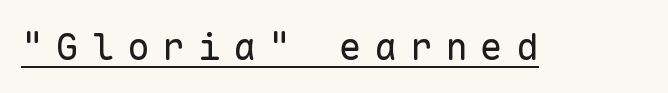
{"serif": "no", "italic": "no", "bold": "no", "weight": "regular", "width": "normal", "stroke_contrast": "low", "x_height": "medium", "monospaced": "yes", "underline": "yes", "letter_spacing": "wide", "letter_spacing_em": 0.33, "glyph_px": 38}
